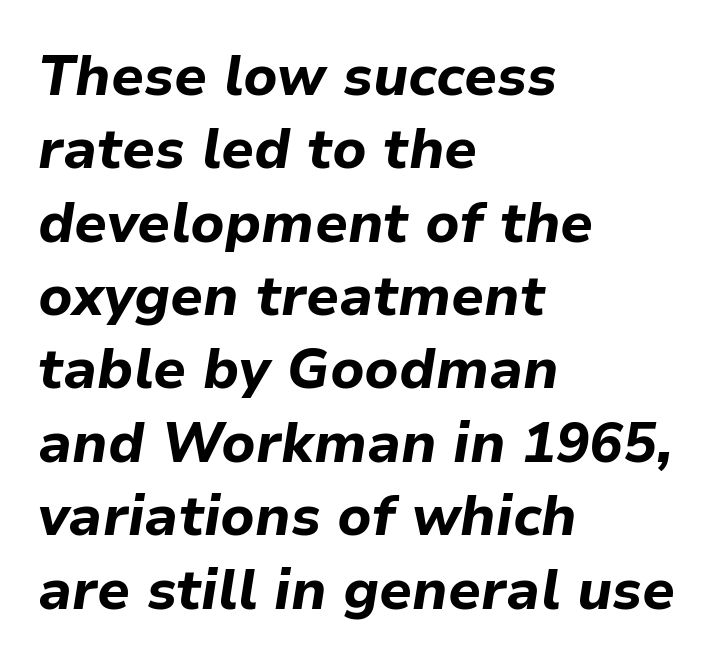
The rendering keeps characters at their native spacing. The face used here is proportionally spaced, like ordinary book or web type. Reading down the column, the eye jumps a familiar distance to each next line. Does the copy run flush right? No — it runs flush left. The specimen reads as italic at a glance. Each glyph is drawn with heavy, bold strokes.
